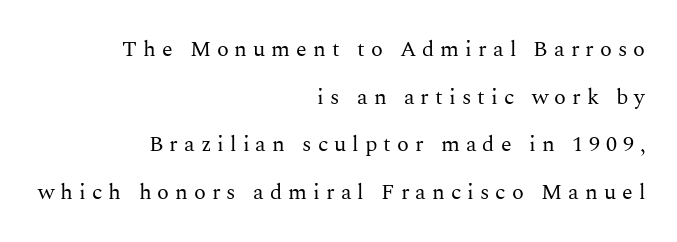
Descenders hang freely into open space. In terms of posture, this sample is upright. This sample is right-justified, so line beginnings fall wherever the words allow. The strokes are not fattened; the text isn't bold.
